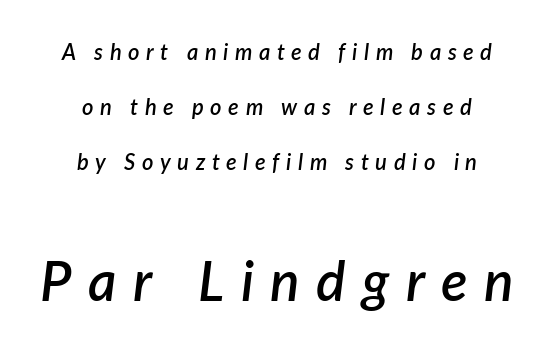
The image shows 55 px semibold type, italic (leaning right); set centered, loose line spacing (2.49x), unusually wide letter spacing (+0.3 em), not underlined; the second (bottom) block is 2.5x larger; low stroke contrast and a medium x-height.
